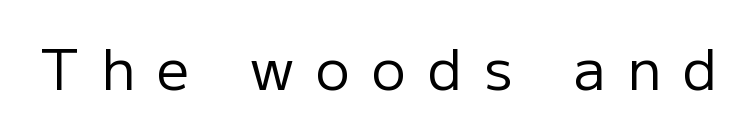
Q: Is the text bold? A: No.
Q: Is the text italic (slanted)? A: No, it is upright.
Q: Is the typeface a serif or a sans-serif typeface? A: Sans-serif.
Q: Is the text underlined? A: No.
Q: Is the spacing between letters normal or unusually wide? A: Unusually wide.
Q: Width (condensed, normal, or wide)? A: Normal.
Q: Stroke contrast? A: Low.
Q: x-height? A: Medium.
Q: Monospaced? A: No.
